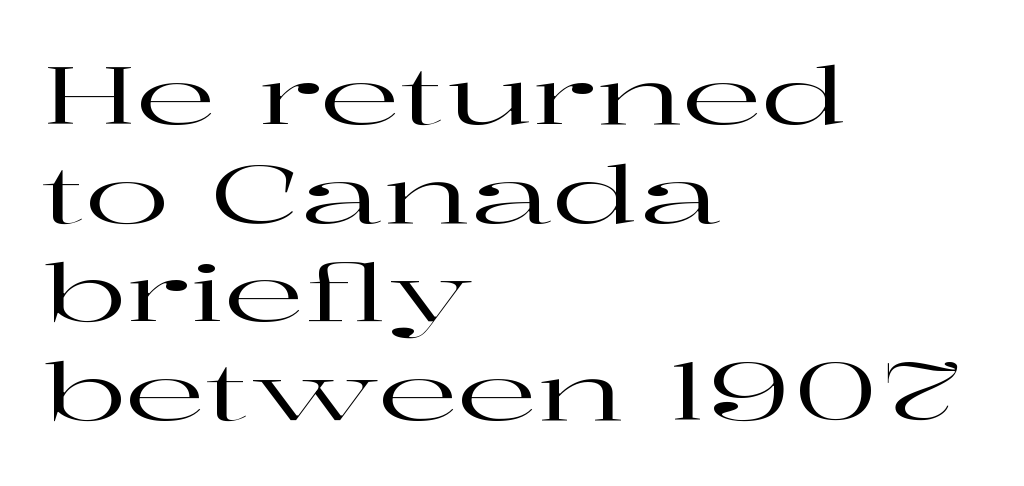
Is this a fixed-width face? No — the glyphs have proportional, varying widths. Letters rest on an invisible, unmarked baseline. Layout note: lines flush left. This rendering leaves character spacing at its baseline value. The leading is moderate, giving the passage an even texture. Upright lettering throughout.
